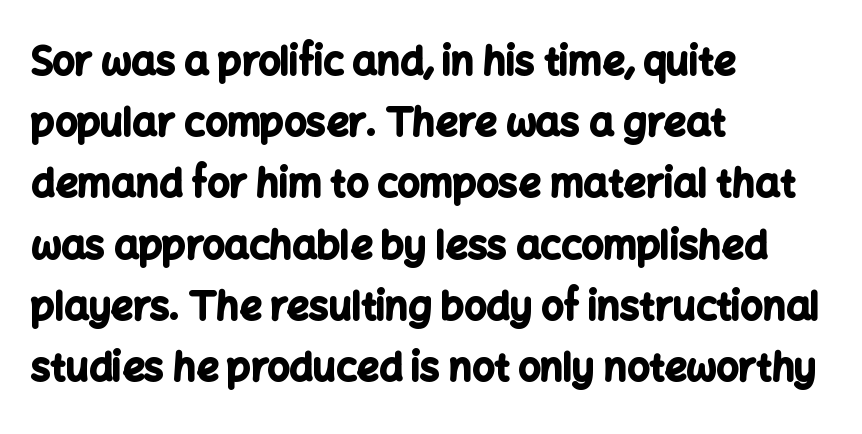
{"serif": "no", "italic": "no", "bold": "yes", "weight": "bold", "width": "normal", "stroke_contrast": "low", "x_height": "medium", "monospaced": "no", "underline": "no", "align": "left", "line_spacing": "normal", "line_spacing_ratio": 1.57, "letter_spacing": "normal", "letter_spacing_em": 0.0, "glyph_px": 39}
